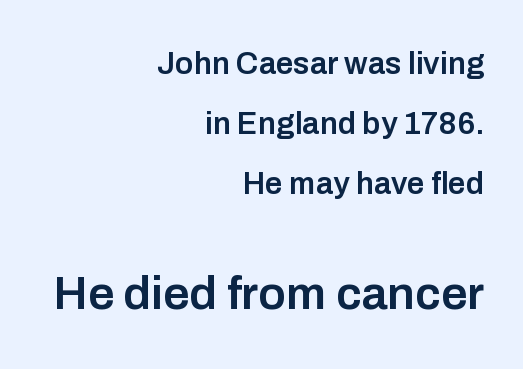
Students, this is semibold: more ink than regular, less than bold. Is the lower block the larger one? Yes — the lower block carries the bigger type. Lines of text with bare space underneath. The passage shown has conventional tracking throughout.
